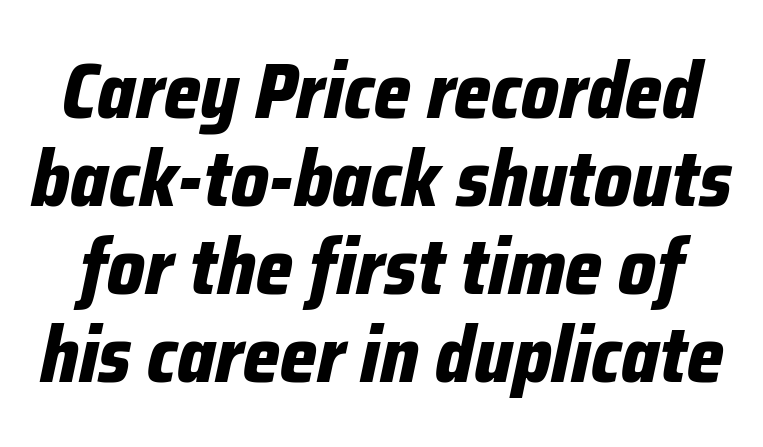
{"italic": "yes", "lean": "right", "slant_degrees": 12, "bold": "yes", "weight": "bold", "width": "condensed", "stroke_contrast": "low", "x_height": "medium", "monospaced": "no", "underline": "no", "line_spacing": "tight", "line_spacing_ratio": 1.13, "letter_spacing": "normal", "letter_spacing_em": 0.0, "glyph_px": 78}
